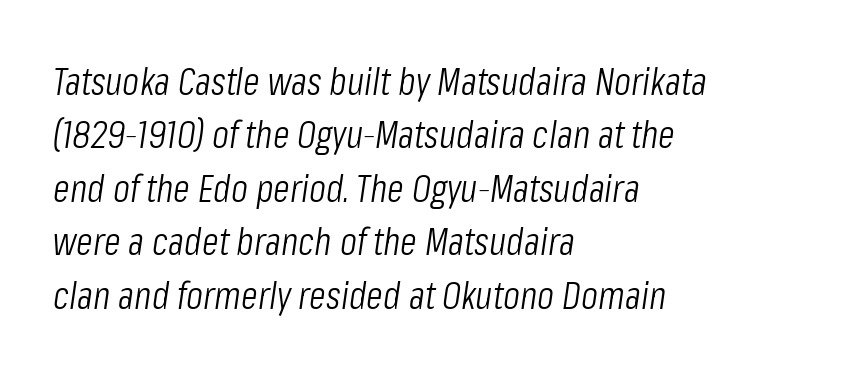
Stroke mass is kept to a normal reading level or below. The font's italic variant was chosen for this text. The lines are quadded left. The face used here is proportionally spaced, like ordinary book or web type. Quick note: interline space is typical.
